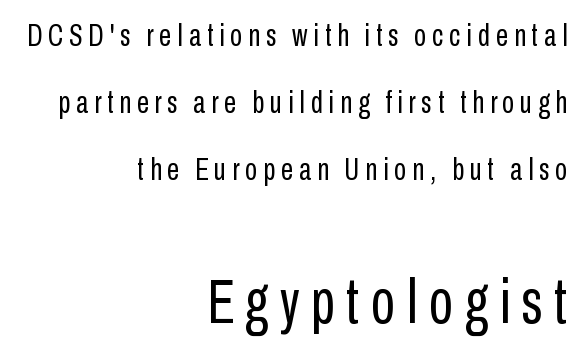
The image shows 62 px regular-weight, condensed sans-serif type, upright; set right-aligned, loose line spacing (2.16x), not underlined; the second (bottom) block is 2.0x larger; low stroke contrast and a medium x-height.
